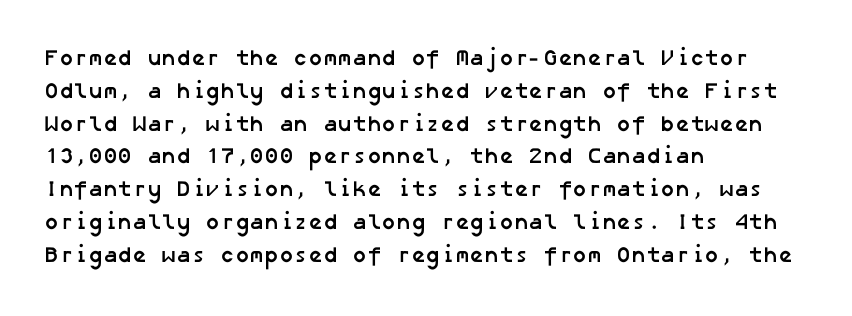
The image shows 22 px bold type; set left-aligned, normal line spacing (1.49x), normal letter spacing, not underlined.
